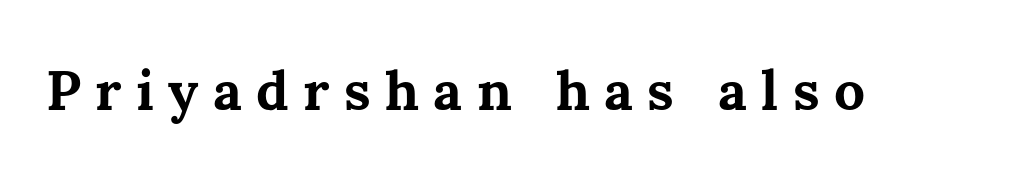
The letters stand upright; this is a roman face. The tracking reads as deliberately expanded to a designer's eye. Glance below the letters and you will spot only blank space. Strong, thick strokes mark this as bold type.
